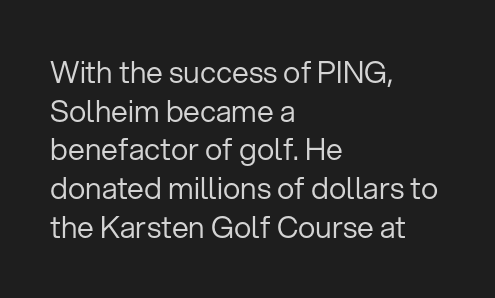
Q: Is the text bold? A: No.
Q: Is the text italic (slanted)? A: No, it is upright.
Q: Is the typeface a serif or a sans-serif typeface? A: Sans-serif.
Q: Is the text underlined? A: No.
Q: How is the paragraph aligned? A: Left-aligned.
Q: Is the spacing between letters normal or unusually wide? A: Normal.
Q: Is the spacing between lines tight, normal or loose? A: Normal.
Q: Width (condensed, normal, or wide)? A: Normal.
Q: Stroke contrast? A: Low.
Q: x-height? A: Medium.
Q: Monospaced? A: No.
